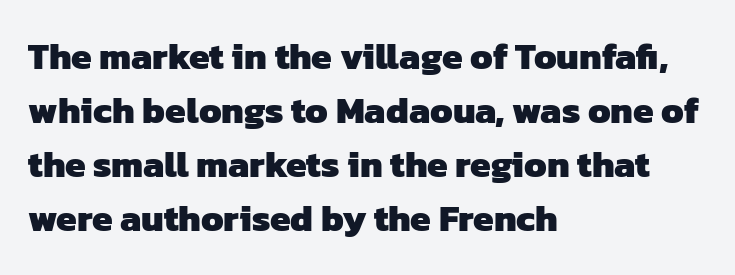
The image shows 37 px heavy sans-serif type; set left-aligned, normal line spacing (1.46x), normal letter spacing, not underlined; low stroke contrast and a medium x-height.
